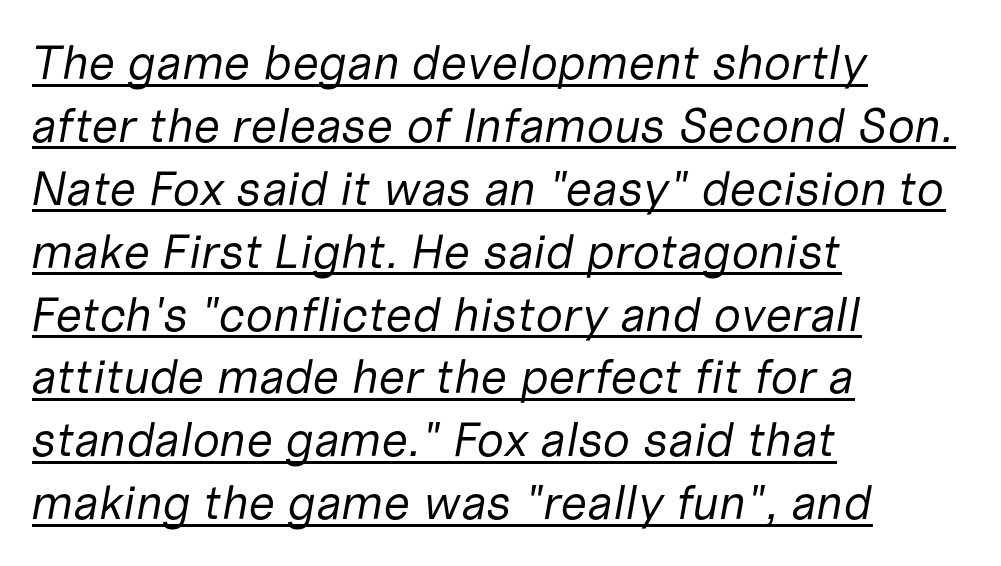
The image shows 48 px regular-weight type, italic (leaning right); set left-aligned, normal line spacing (1.31x), normal letter spacing, underlined; low stroke contrast and a medium x-height.
